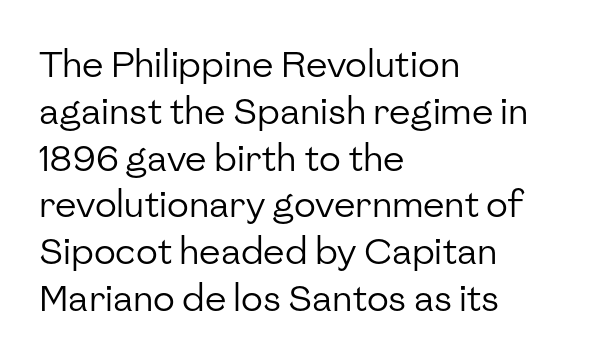
{"serif": "no", "italic": "no", "bold": "no", "weight": "regular", "width": "normal", "stroke_contrast": "low", "x_height": "medium", "monospaced": "no", "underline": "no", "align": "left", "line_spacing": "normal", "line_spacing_ratio": 1.3, "letter_spacing": "normal", "letter_spacing_em": 0.0, "glyph_px": 36}
